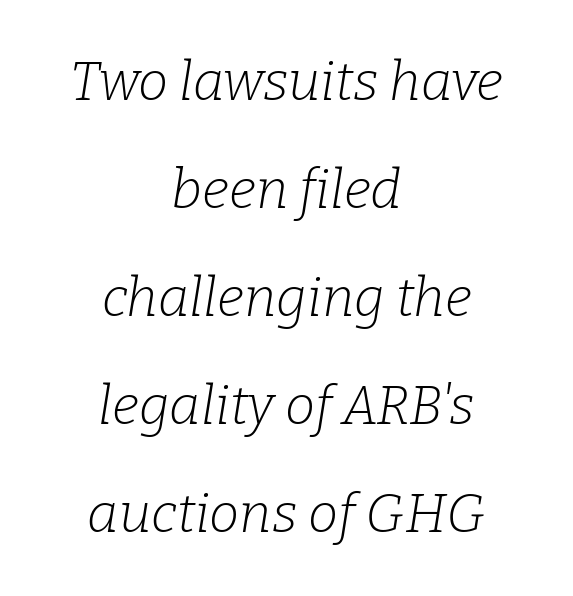
Q: Is the text bold? A: No.
Q: Is the text italic (slanted)? A: Yes, it leans right by about 9 degrees.
Q: Is the typeface a serif or a sans-serif typeface? A: Serif.
Q: Is the text underlined? A: No.
Q: How is the paragraph aligned? A: Centered.
Q: Is the spacing between letters normal or unusually wide? A: Normal.
Q: Is the spacing between lines tight, normal or loose? A: Loose.
Q: Width (condensed, normal, or wide)? A: Normal.
Q: Stroke contrast? A: Low.
Q: x-height? A: Medium.
Q: Monospaced? A: No.
